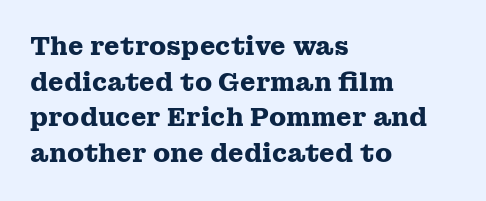
The image shows 25 px bold type, upright; set left-aligned, normal line spacing (1.43x), normal letter spacing, not underlined.
